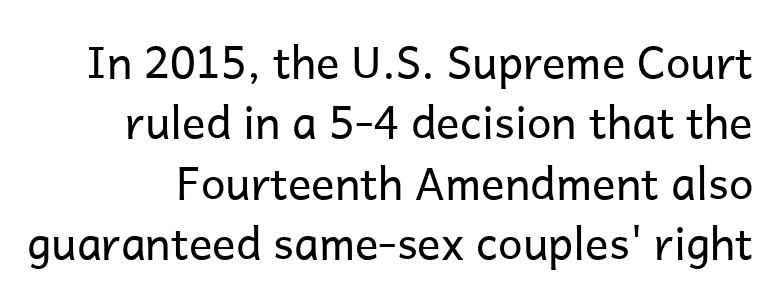
The image shows 44 px regular-weight sans-serif type, upright; set normal line spacing (1.37x), normal letter spacing, not underlined; low stroke contrast and a medium x-height.
